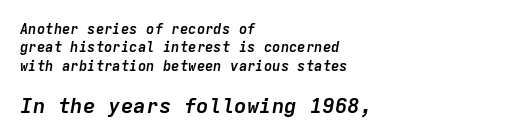
{"italic": "yes", "lean": "right", "slant_degrees": 9, "bold": "yes", "underline": "no", "align": "left", "line_spacing": "normal", "line_spacing_ratio": 1.32, "letter_spacing": "normal", "letter_spacing_em": 0.0, "larger_block": "second", "size_ratio": 1.5, "glyph_px": 21}
